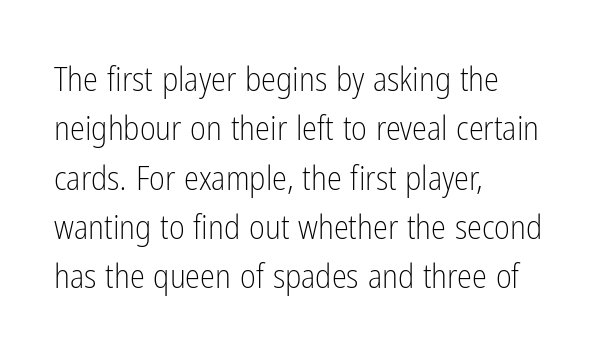
Q: Is the text bold? A: No.
Q: Is the text italic (slanted)? A: No, it is upright.
Q: Is the typeface a serif or a sans-serif typeface? A: Sans-serif.
Q: Is the text underlined? A: No.
Q: How is the paragraph aligned? A: Left-aligned.
Q: Is the spacing between letters normal or unusually wide? A: Normal.
Q: Is the spacing between lines tight, normal or loose? A: Normal.
Q: Width (condensed, normal, or wide)? A: Condensed.
Q: Stroke contrast? A: Low.
Q: x-height? A: Medium.
Q: Monospaced? A: No.
